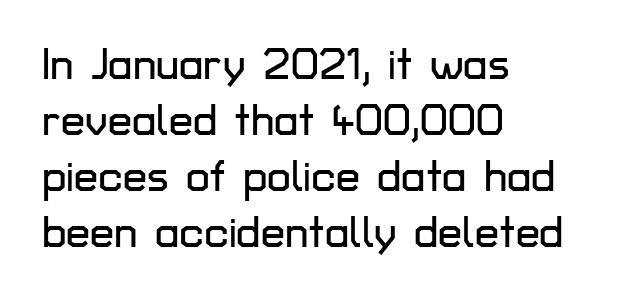
{"serif": "no", "italic": "no", "width": "normal", "stroke_contrast": "low", "x_height": "medium", "monospaced": "no", "underline": "no", "align": "left", "line_spacing": "normal", "line_spacing_ratio": 1.3, "letter_spacing": "normal", "letter_spacing_em": 0.0, "glyph_px": 43}
